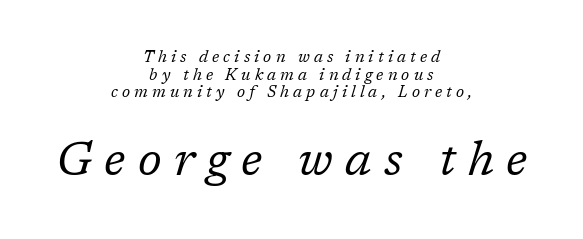
The image shows 47 px regular-weight serif type, italic (leaning right); set centered, tight line spacing (1.1x), unusually wide letter spacing (+0.26 em), not underlined; the second (bottom) block is 2.94x larger; low stroke contrast and a medium x-height.
